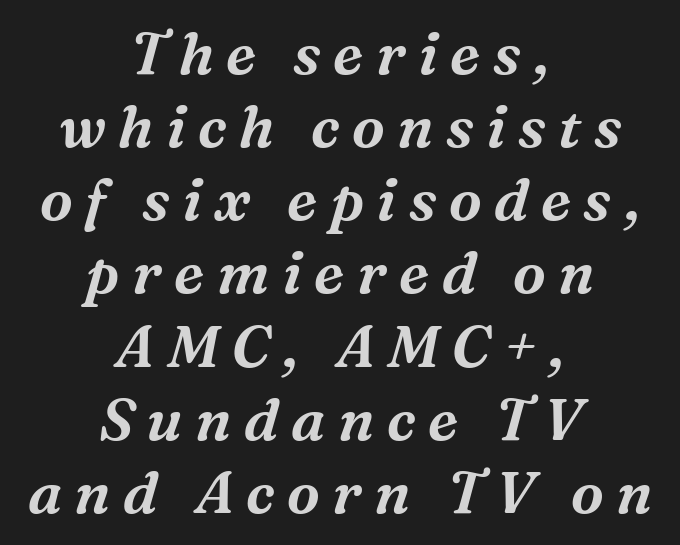
Honestly, there is no underline to notice here at all. The font family rendered here belongs to the serif group. Slant detected: the letters are inclined. Note the varied advance widths — an 'i' is clearly narrower than an 'm'.
